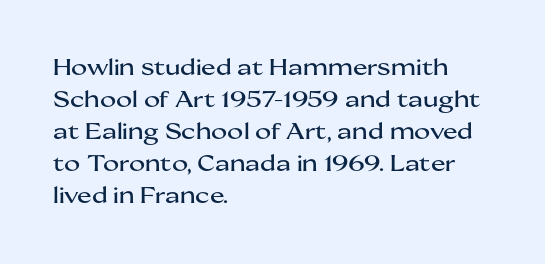
{"italic": "no", "underline": "no", "align": "left", "line_spacing": "normal", "line_spacing_ratio": 1.46, "letter_spacing": "normal", "letter_spacing_em": 0.0, "glyph_px": 22}
